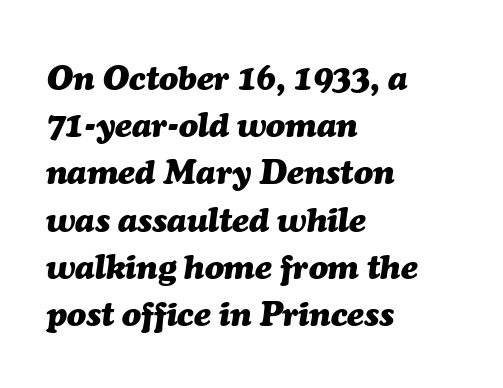
{"italic": "yes", "lean": "right", "slant_degrees": 7, "bold": "yes", "weight": "heavy", "width": "normal", "stroke_contrast": "medium", "x_height": "medium", "monospaced": "no", "underline": "no", "align": "left", "line_spacing": "normal", "line_spacing_ratio": 1.35, "letter_spacing": "normal", "letter_spacing_em": 0.0, "glyph_px": 35}
